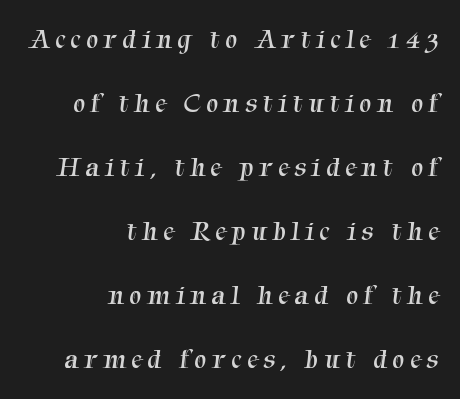
This reads as an unemphasized weight, regular at the heaviest. Right-aligned paragraph, ragged on the left. Compared with typical paragraphs, the rows here are farther apart. Words appear elongated and porous because spacing is wide.
